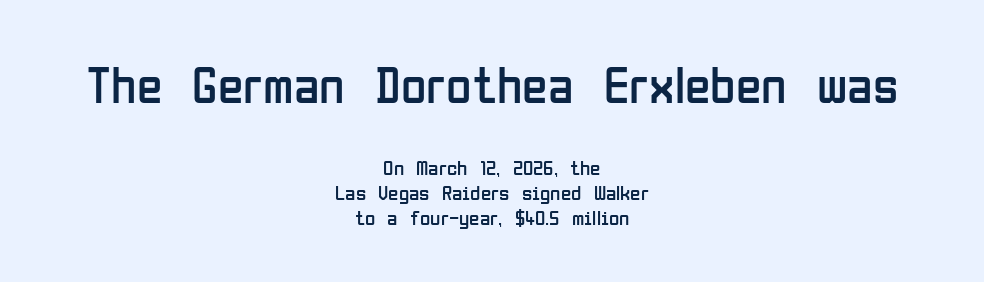
The image shows 52 px regular-weight, condensed sans-serif type, upright; set centered, line spacing 1.17x, normal letter spacing, not underlined; the first (top) block is 2.48x larger; low stroke contrast and a medium x-height.
